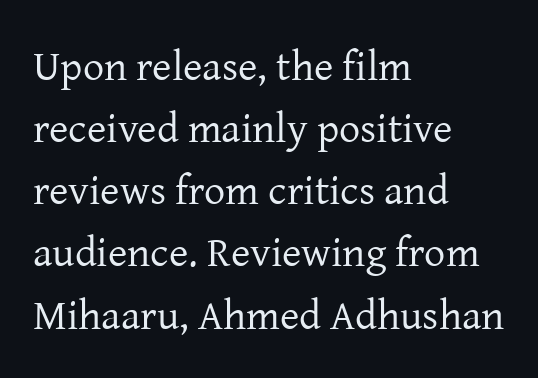
{"serif": "yes", "italic": "no", "bold": "no", "weight": "regular", "width": "normal", "stroke_contrast": "low", "x_height": "medium", "monospaced": "no", "underline": "no", "align": "left", "line_spacing": "normal", "line_spacing_ratio": 1.48, "letter_spacing": "normal", "letter_spacing_em": 0.0, "glyph_px": 42}
